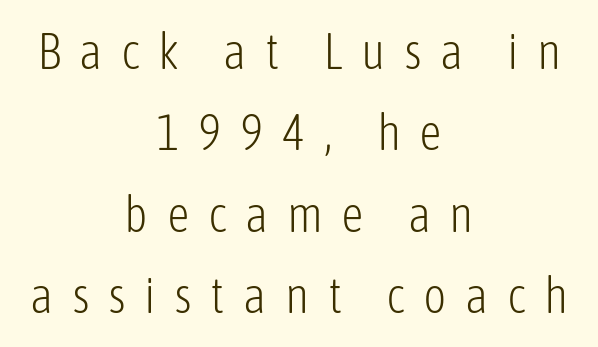
Substantial extra tracking has been applied to these lines. The weight would be labelled regular, book, light, or lighter still. Is this a sans? Yes — the strokes have no serifs. The type sits square on the baseline with zero lean. Spacing verdict: proportional, widths tailored to each character.
